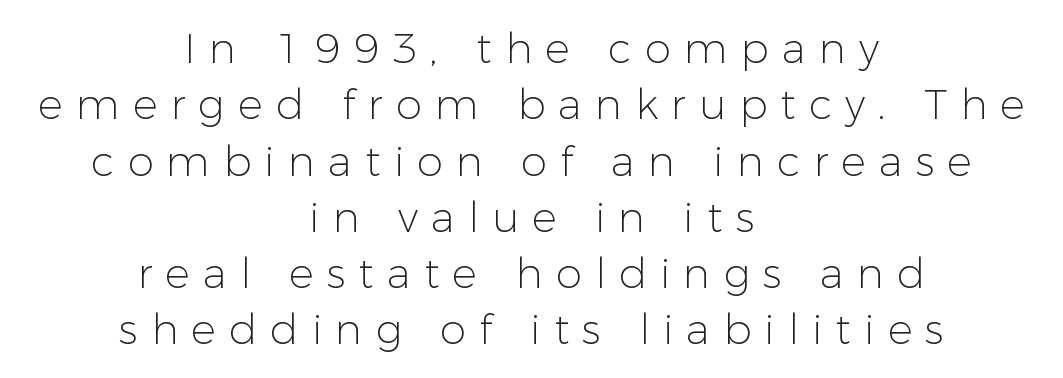
Q: Is the text bold? A: No.
Q: Is the text italic (slanted)? A: No, it is upright.
Q: Is the typeface a serif or a sans-serif typeface? A: Sans-serif.
Q: Is the text underlined? A: No.
Q: How is the paragraph aligned? A: Centered.
Q: Is the spacing between letters normal or unusually wide? A: Unusually wide.
Q: Is the spacing between lines tight, normal or loose? A: Normal.
Q: Width (condensed, normal, or wide)? A: Normal.
Q: Stroke contrast? A: Low.
Q: x-height? A: Medium.
Q: Monospaced? A: No.
